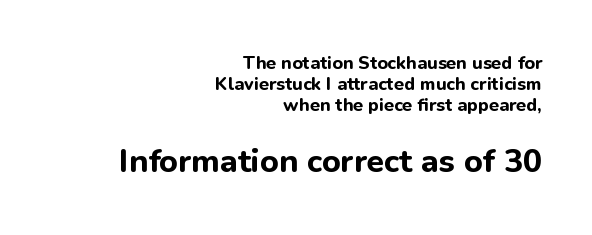
Q: Is the text bold? A: Yes.
Q: Is the text italic (slanted)? A: No, it is upright.
Q: Is the typeface a serif or a sans-serif typeface? A: Sans-serif.
Q: Is the text underlined? A: No.
Q: How is the paragraph aligned? A: Right-aligned.
Q: Is the spacing between letters normal or unusually wide? A: Normal.
Q: Which block of text is set in a larger size, the first (top) or the second (bottom)? A: The second (bottom) one.
Q: Width (condensed, normal, or wide)? A: Normal.
Q: Stroke contrast? A: Low.
Q: x-height? A: Medium.
Q: Monospaced? A: No.
